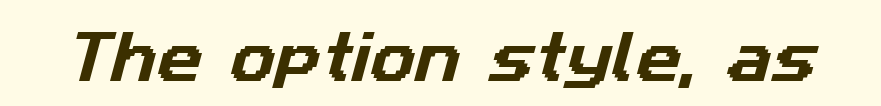
{"serif": "no", "width": "normal", "stroke_contrast": "low", "x_height": "medium", "monospaced": "no", "underline": "no", "letter_spacing": "normal", "letter_spacing_em": 0.0, "glyph_px": 56}
